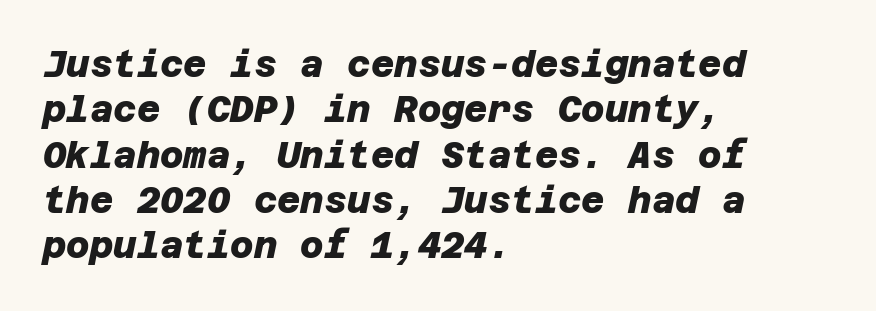
Q: Is the text bold? A: Yes.
Q: Is the typeface a serif or a sans-serif typeface? A: Sans-serif.
Q: Is the text underlined? A: No.
Q: How is the paragraph aligned? A: Left-aligned.
Q: Is the spacing between letters normal or unusually wide? A: Normal.
Q: Is the spacing between lines tight, normal or loose? A: Normal.
Q: Width (condensed, normal, or wide)? A: Normal.
Q: Stroke contrast? A: Low.
Q: x-height? A: Large.
